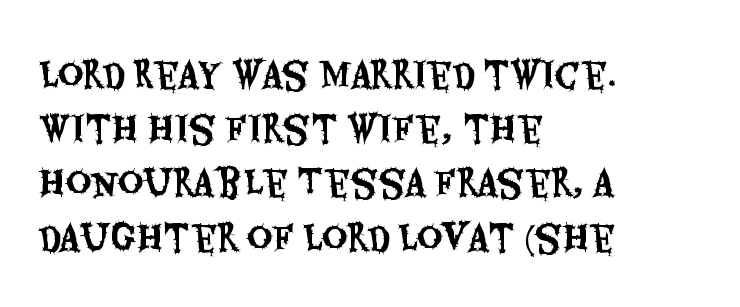
Q: Is the text italic (slanted)? A: No, it is upright.
Q: Is the typeface a serif or a sans-serif typeface? A: Sans-serif.
Q: Is the text underlined? A: No.
Q: How is the paragraph aligned? A: Left-aligned.
Q: Is the spacing between letters normal or unusually wide? A: Normal.
Q: Is the spacing between lines tight, normal or loose? A: Normal.
Q: Width (condensed, normal, or wide)? A: Condensed.
Q: Stroke contrast? A: Medium.
Q: x-height? A: Large.
Q: Monospaced? A: No.
